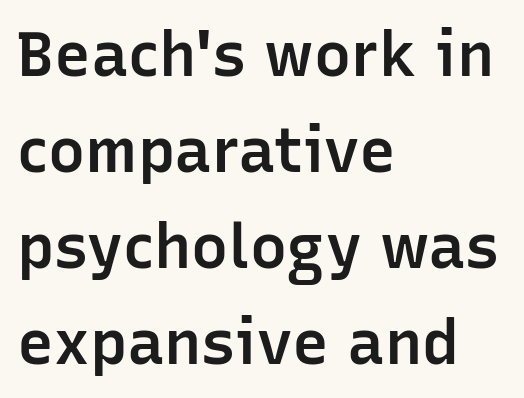
The image shows 62 px semibold sans-serif type, upright; set left-aligned, normal line spacing (1.55x), normal letter spacing, not underlined; low stroke contrast and a medium x-height.
